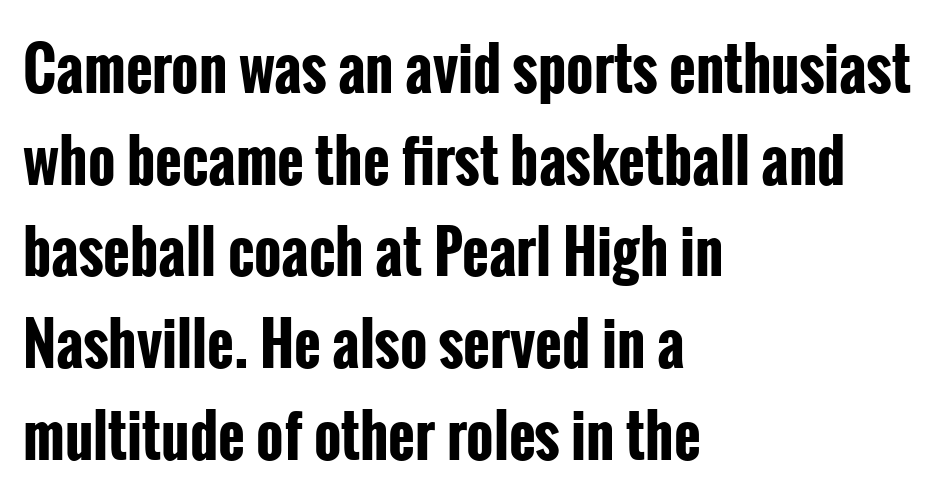
The image shows 58 px bold, condensed sans-serif type, upright; set left-aligned, normal line spacing (1.58x), normal letter spacing, not underlined; low stroke contrast and a medium x-height.
